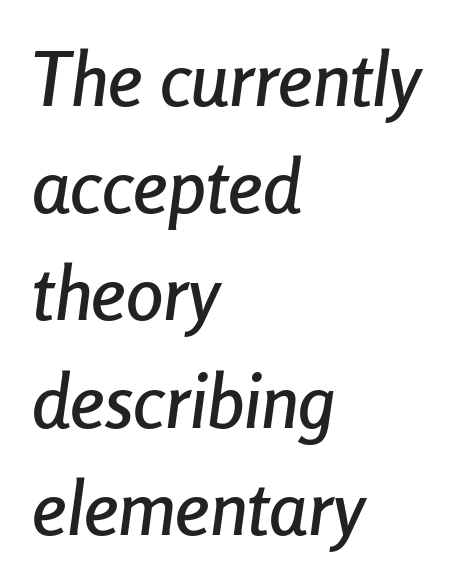
The image shows 75 px condensed type, italic (leaning right); set left-aligned, normal line spacing (1.43x), normal letter spacing, not underlined; low stroke contrast and a medium x-height.
